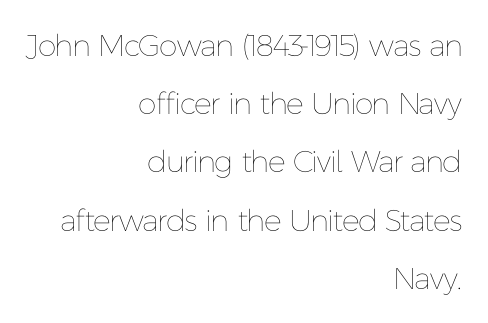
{"italic": "no", "bold": "no", "weight": "thin", "width": "normal", "stroke_contrast": "low", "x_height": "medium", "monospaced": "no", "underline": "no", "align": "right", "line_spacing": "loose", "line_spacing_ratio": 1.94, "letter_spacing": "normal", "letter_spacing_em": 0.0, "glyph_px": 30}
